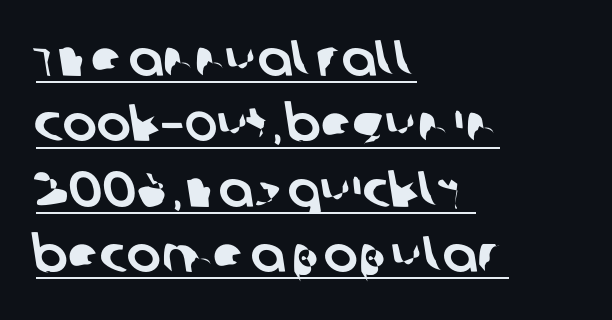
In terms of leading, this rendering sits right in the middle. No extra tracking has been applied to these lines. Character widths vary here, with narrow letters taking less room than wide ones. The rendering anchors every line to the left-hand side. The type family on display is of the sans-serif kind.
